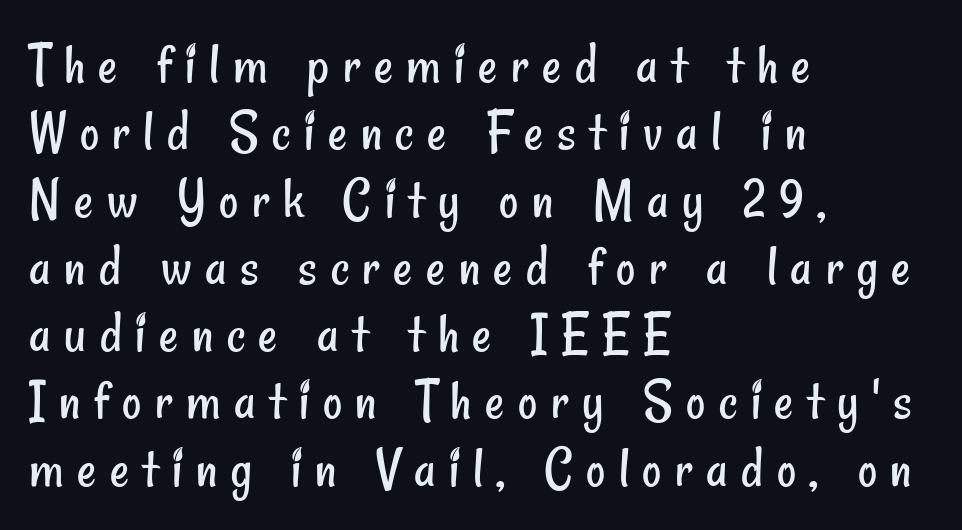
The image shows 59 px regular-weight, condensed sans-serif type; set left-aligned, tight line spacing (1.14x), unusually wide letter spacing (+0.23 em), not underlined; low stroke contrast and a small x-height.
